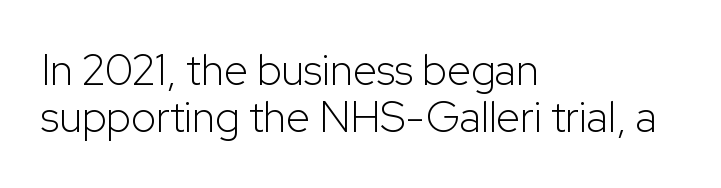
These lines are rendered in a variable-pitch font. Casual observation: everything's shoved over to the left. The face used here is rendered with its standard letterfit. The characters are drawn with everyday or finer stroke widths.
